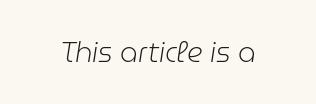
{"italic": "yes", "lean": "right", "slant_degrees": 9, "bold": "no", "weight": "light", "width": "normal", "stroke_contrast": "low", "x_height": "medium", "monospaced": "no", "underline": "no", "letter_spacing": "normal", "letter_spacing_em": 0.0, "glyph_px": 28}
